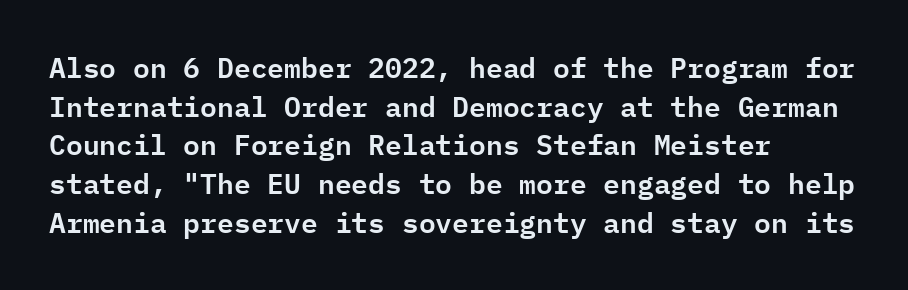
Q: Is the text italic (slanted)? A: No, it is upright.
Q: Is the typeface a serif or a sans-serif typeface? A: Sans-serif.
Q: Is the text underlined? A: No.
Q: How is the paragraph aligned? A: Left-aligned.
Q: Is the spacing between letters normal or unusually wide? A: Normal.
Q: Is the spacing between lines tight, normal or loose? A: Normal.
Q: Width (condensed, normal, or wide)? A: Normal.
Q: Stroke contrast? A: Low.
Q: x-height? A: Medium.
Q: Monospaced? A: Yes.
